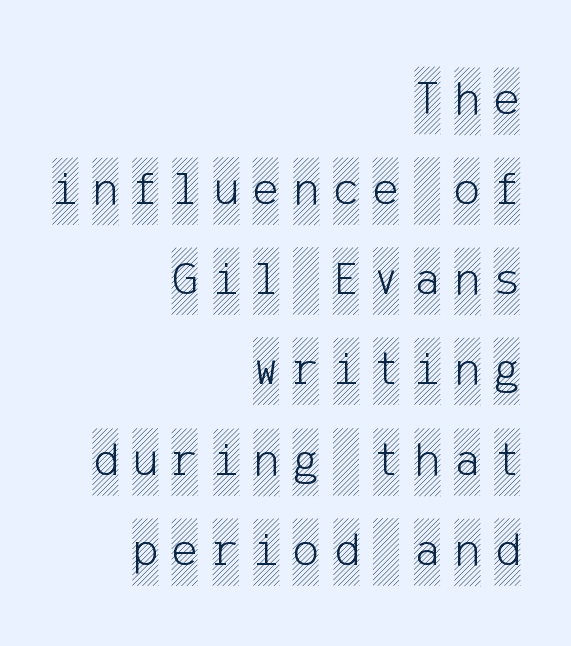
The lettering holds an erect, upright posture throughout. Only glyphs here, with clear space below each row. Casual observation: everything's shoved over to the right. Is the letter spacing exaggerated? Yes — the characters are pushed far apart.
